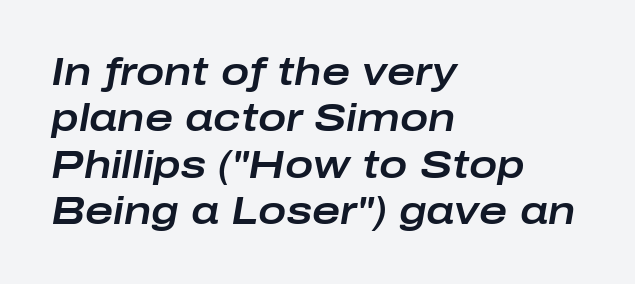
The image shows 38 px wide type, italic (leaning right); set left-aligned, line spacing 1.22x, normal letter spacing, not underlined; low stroke contrast and a medium x-height.
